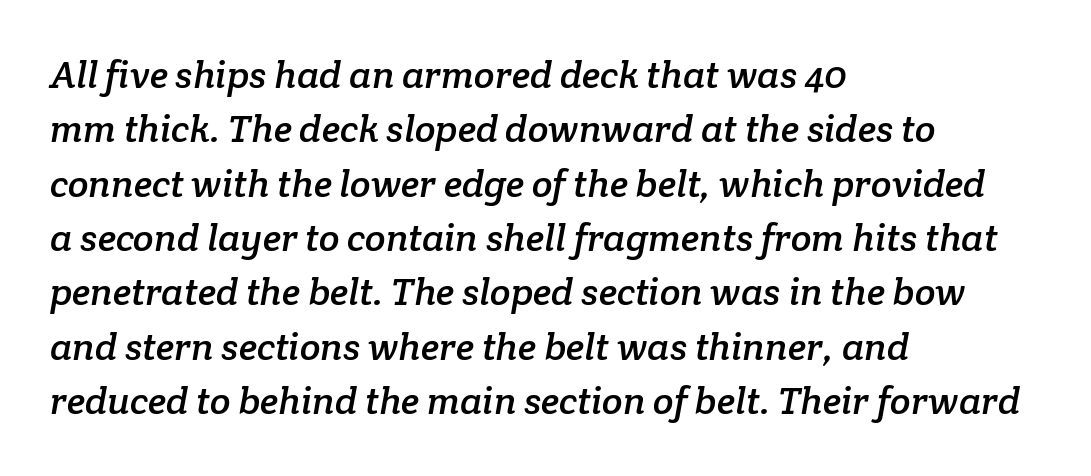
Q: Is the typeface a serif or a sans-serif typeface? A: Serif.
Q: Is the text underlined? A: No.
Q: How is the paragraph aligned? A: Left-aligned.
Q: Is the spacing between letters normal or unusually wide? A: Normal.
Q: Is the spacing between lines tight, normal or loose? A: Normal.
Q: Width (condensed, normal, or wide)? A: Normal.
Q: Stroke contrast? A: Low.
Q: x-height? A: Medium.
Q: Monospaced? A: No.
